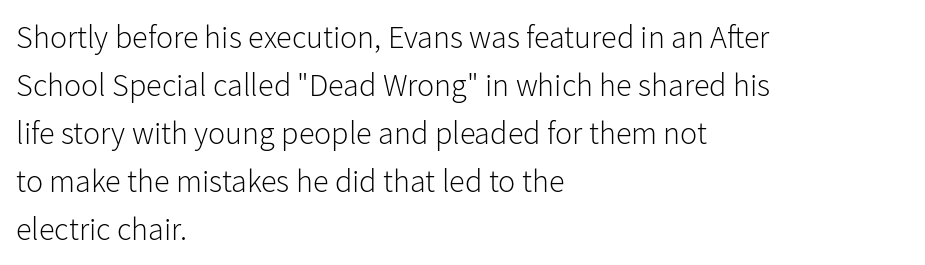
{"serif": "no", "italic": "no", "bold": "no", "weight": "light", "width": "normal", "stroke_contrast": "low", "x_height": "medium", "monospaced": "no", "underline": "no", "align": "left", "line_spacing": "normal", "line_spacing_ratio": 1.5, "letter_spacing": "normal", "letter_spacing_em": 0.0, "glyph_px": 32}
